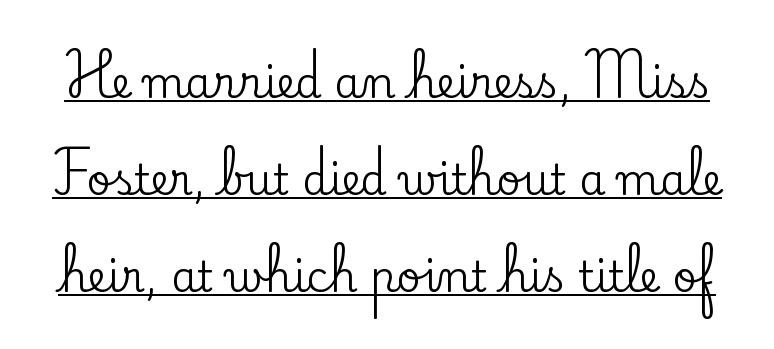
The image shows 42 px serif type, upright; set loose line spacing (2.31x), normal letter spacing, underlined; low stroke contrast and a small x-height.
